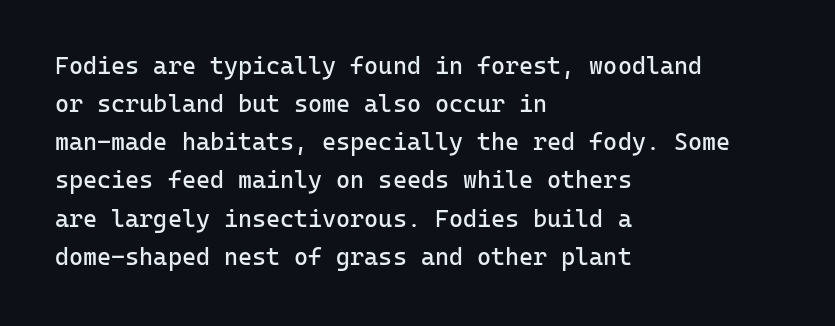
Q: Is the text bold? A: No.
Q: Is the text italic (slanted)? A: No, it is upright.
Q: Is the text underlined? A: No.
Q: How is the paragraph aligned? A: Left-aligned.
Q: Is the spacing between letters normal or unusually wide? A: Normal.
Q: Is the spacing between lines tight, normal or loose? A: Normal.
